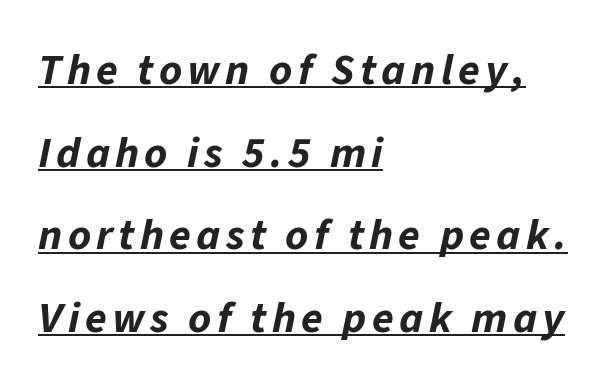
The image shows 44 px bold type, italic (leaning right); set left-aligned, line spacing 1.88x, underlined; low stroke contrast and a medium x-height.
